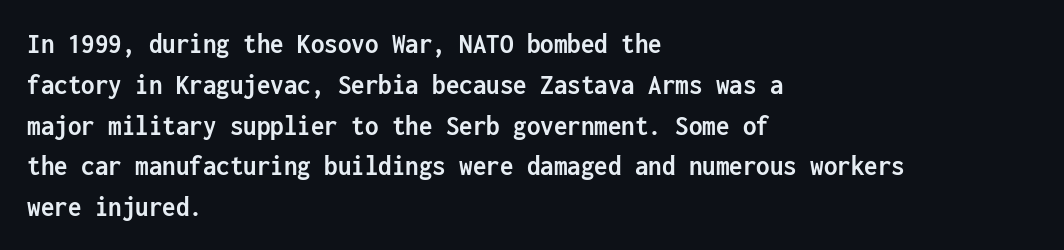
This sample has the even, mechanical cadence of fixed-width lettering. Notice how thick the strokes are: this is what a full bold looks like. Nothing unusual about the tracking: characters are spaced as the font intends. A typesetter would label this face a sans. The typography opts for an upright posture over an oblique one. Underline: absent.
